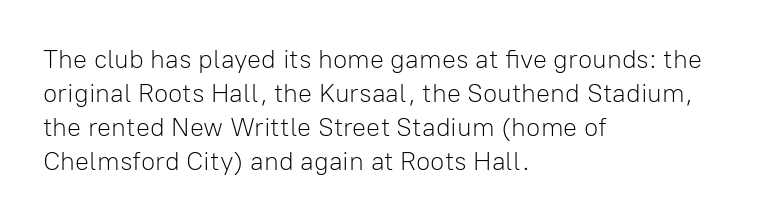
{"italic": "no", "bold": "no", "underline": "no", "align": "left", "line_spacing": "normal", "line_spacing_ratio": 1.31, "letter_spacing": "normal", "letter_spacing_em": 0.0, "glyph_px": 26}
